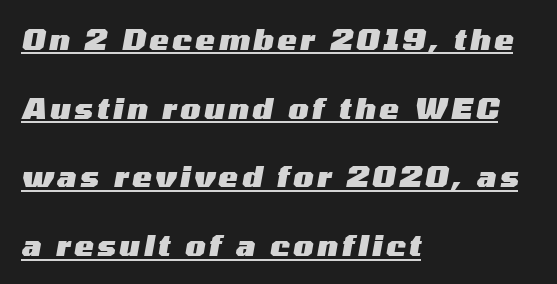
Strong, thick strokes mark this as bold type. A continuous stroke trails under the words, as in a hyperlink. The passage shown stacks its lines with a broad gap. Every character sits at an angle, as italics do. This sample has the flowing, uneven cadence of proportional lettering. Line starts are locked; line ends wander.
